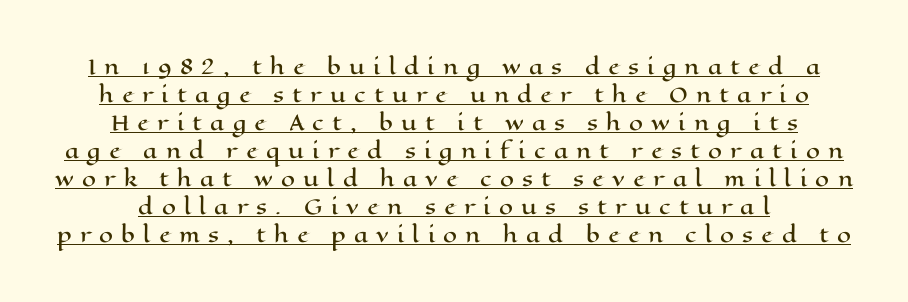
In terms of leading, this rendering sits right in the middle. The specimen includes a rule beneath the text block's lines. The line texture is sparse and dotted thanks to wide tracking. You can tell it's not italic because the verticals are truly vertical.
